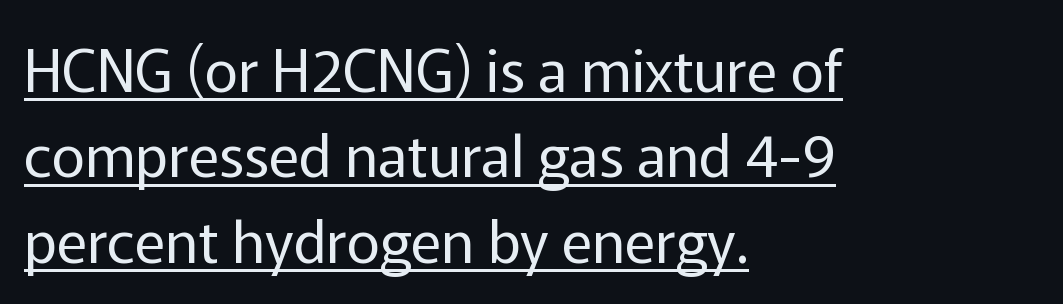
Q: Is the text bold? A: No.
Q: Is the text italic (slanted)? A: No, it is upright.
Q: Is the typeface a serif or a sans-serif typeface? A: Sans-serif.
Q: Is the text underlined? A: Yes.
Q: How is the paragraph aligned? A: Left-aligned.
Q: Is the spacing between letters normal or unusually wide? A: Normal.
Q: Is the spacing between lines tight, normal or loose? A: Normal.
Q: Width (condensed, normal, or wide)? A: Normal.
Q: Stroke contrast? A: Low.
Q: x-height? A: Medium.
Q: Monospaced? A: No.
